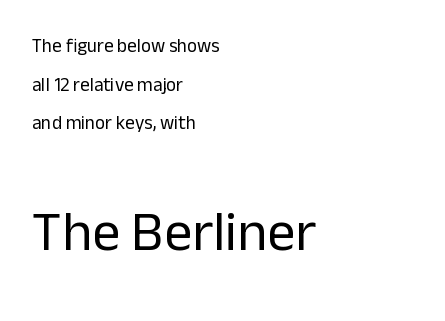
{"serif": "no", "italic": "no", "bold": "no", "weight": "regular", "width": "normal", "stroke_contrast": "low", "x_height": "medium", "monospaced": "no", "underline": "no", "align": "left", "line_spacing": "loose", "line_spacing_ratio": 2.03, "letter_spacing": "normal", "letter_spacing_em": 0.0, "larger_block": "second", "size_ratio": 2.95, "glyph_px": 56}
